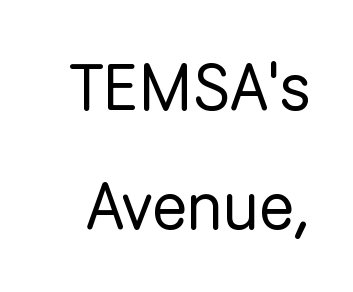
The image shows 65 px regular-weight sans-serif type, upright; set line spacing 1.83x, normal letter spacing, not underlined; low stroke contrast and a medium x-height.
